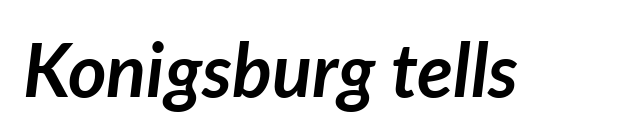
Weight: bold. Caption: standard tracking, unaltered. Rendered with sloped, italic letterforms. Check under the words: just untouched page. Is this a fixed-width face? No — the glyphs have proportional, varying widths.
